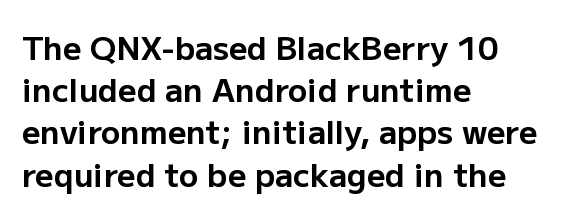
The image shows 32 px bold sans-serif type, upright; set left-aligned, normal line spacing (1.32x), normal letter spacing, not underlined; low stroke contrast and a medium x-height.
